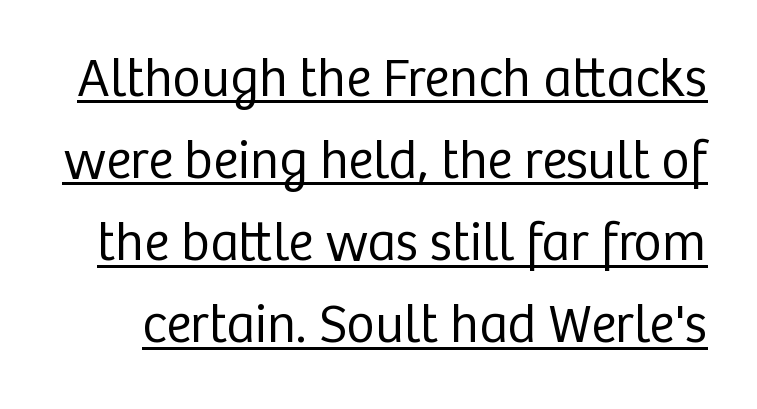
Normally led — the rows are evenly, conventionally spaced. This is the regular roman posture of the typeface. This is not heavy type; no bold has been used. Are there feet on the stems? There aren't — it's a sans.
